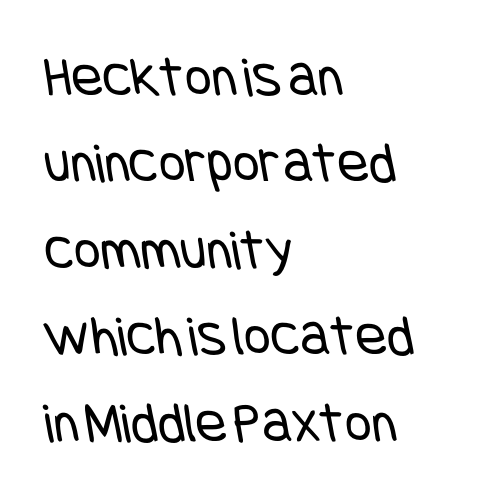
Q: Is the text bold? A: No.
Q: Is the typeface a serif or a sans-serif typeface? A: Sans-serif.
Q: Is the text underlined? A: No.
Q: How is the paragraph aligned? A: Left-aligned.
Q: Is the spacing between letters normal or unusually wide? A: Normal.
Q: Is the spacing between lines tight, normal or loose? A: Normal.
Q: Width (condensed, normal, or wide)? A: Condensed.
Q: Stroke contrast? A: Low.
Q: x-height? A: Large.
